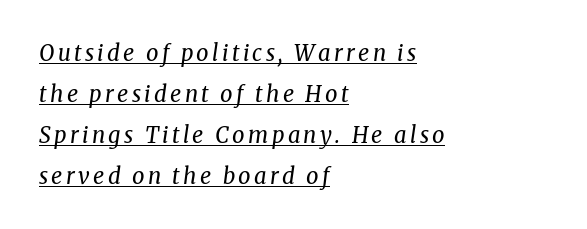
{"italic": "yes", "lean": "right", "slant_degrees": 8, "bold": "no", "underline": "yes", "align": "left", "line_spacing_ratio": 1.86, "glyph_px": 22}
